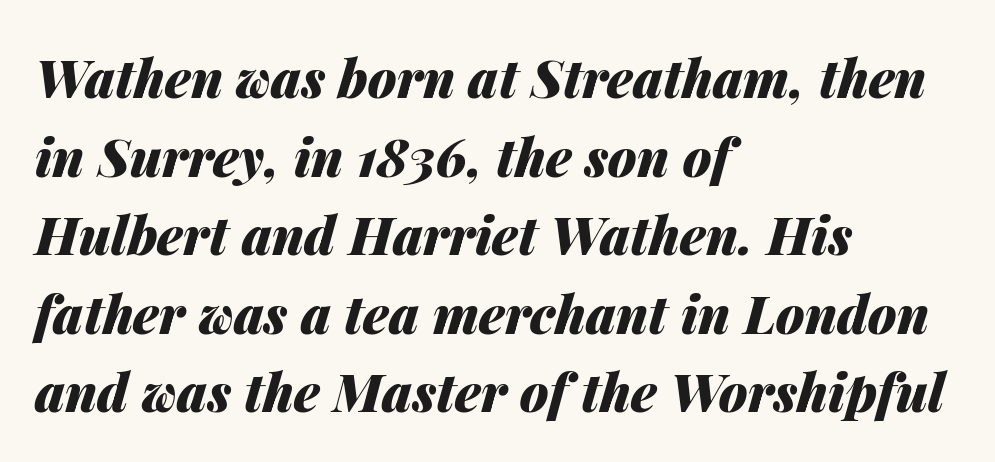
Line starts are locked; line ends wander. Each glyph is drawn with heavy, bold strokes. The letterforms sit shoulder to shoulder at normal distance. Lines of text with bare space underneath. The axis of the letterforms is tilted away from vertical. Leading: standard.
